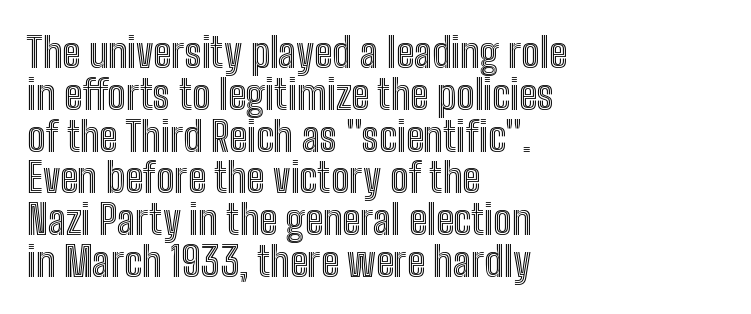
Does extra space separate the letters? No, they use regular spacing. Is this a fixed-width face? No — the glyphs have proportional, varying widths. Interline gaps are noticeably narrow in this sample. Short and long lines alike share a common starting point at left. Lines of text with bare space underneath. It's the straight-up-and-down kind of type.
